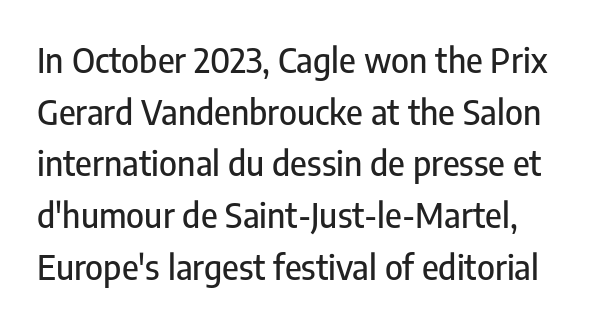
{"serif": "no", "italic": "no", "width": "condensed", "stroke_contrast": "low", "x_height": "medium", "monospaced": "no", "underline": "no", "line_spacing": "normal", "line_spacing_ratio": 1.52, "letter_spacing": "normal", "letter_spacing_em": 0.0, "glyph_px": 34}
